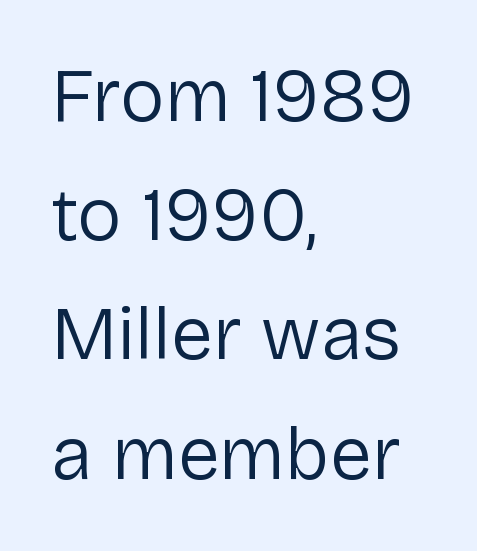
The image shows 75 px regular-weight sans-serif type, upright; set left-aligned, normal line spacing (1.59x), normal letter spacing, not underlined; low stroke contrast and a medium x-height.
